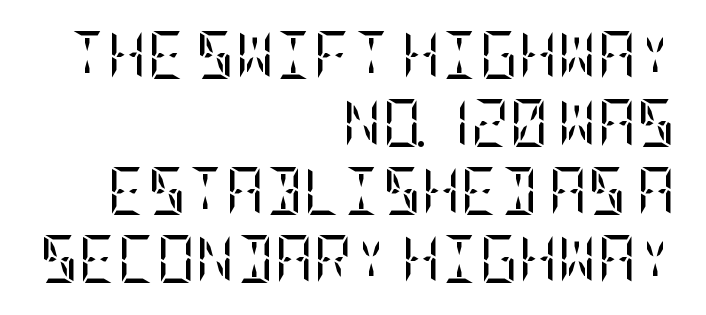
To sum up the face: it has serifs. Honestly, there is no underline to notice here at all. The weight would be labelled regular, book, light, or lighter still. Teacher's note: observe the even right margin — that is flush-right alignment.
